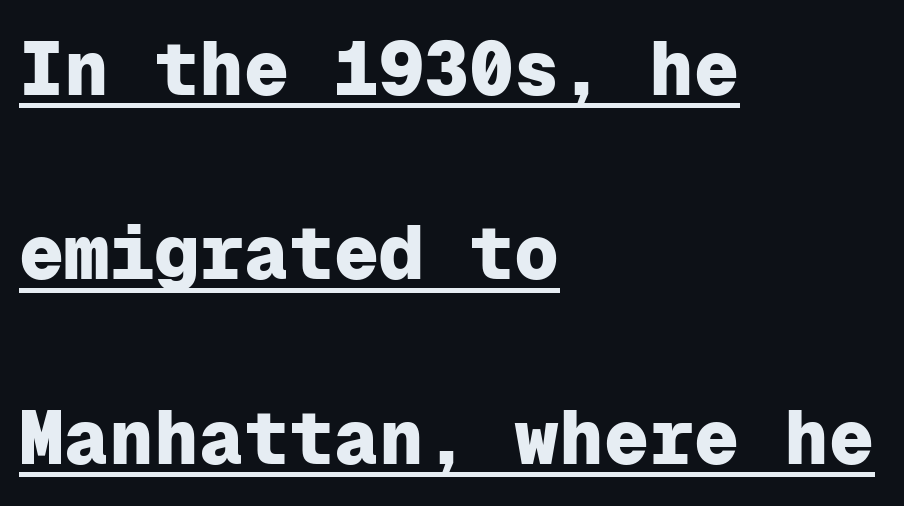
Heavy, bold letterforms. The face used here is monospaced, like something from a code editor. The glyphs are accompanied by a horizontal stroke just below them. The characters display no serif detailing; their extremities are plain. Default kerning and tracking; the words read as compact shapes.
